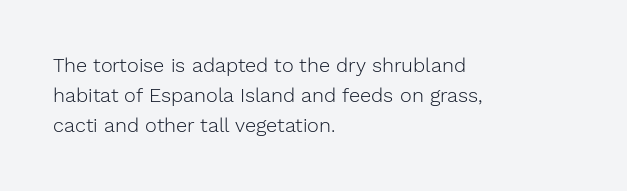
{"italic": "no", "bold": "no", "underline": "no", "align": "left", "line_spacing": "normal", "line_spacing_ratio": 1.51, "letter_spacing": "normal", "letter_spacing_em": 0.0, "glyph_px": 20}
